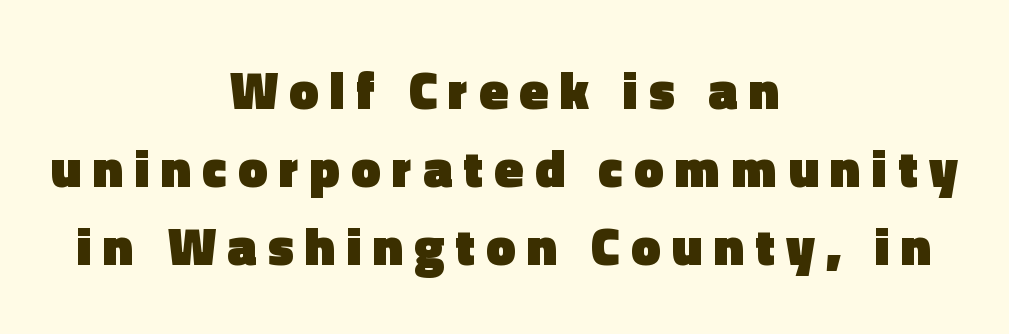
Q: Is the text bold? A: Yes.
Q: Is the text italic (slanted)? A: No, it is upright.
Q: Is the typeface a serif or a sans-serif typeface? A: Sans-serif.
Q: Is the text underlined? A: No.
Q: How is the paragraph aligned? A: Centered.
Q: Is the spacing between letters normal or unusually wide? A: Unusually wide.
Q: Is the spacing between lines tight, normal or loose? A: Normal.
Q: Width (condensed, normal, or wide)? A: Normal.
Q: x-height? A: Medium.
Q: Monospaced? A: No.
